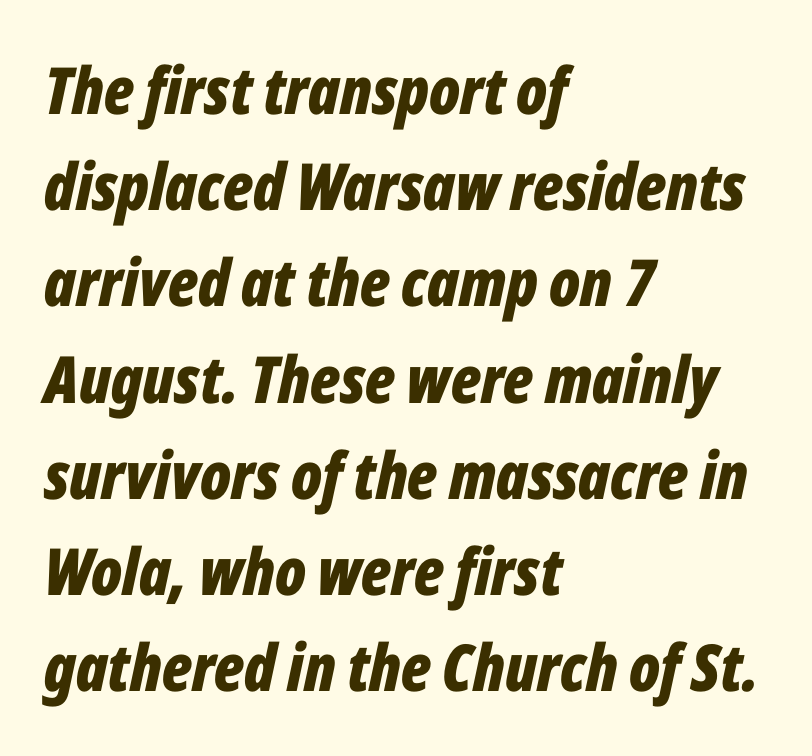
There's an unmistakable incline to the writing here. Honestly, the row spacing looks completely unremarkable. The area under the type is left untouched. This sample has the flowing, uneven cadence of proportional lettering.
